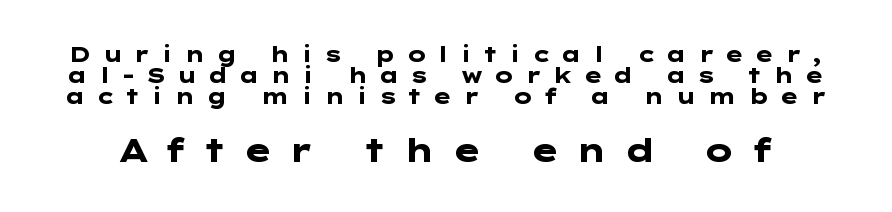
The image shows 32 px heavy, wide sans-serif type, upright; set tight line spacing (1.01x), unusually wide letter spacing (+0.48 em), not underlined; the second (bottom) block is 1.52x larger; low stroke contrast and a medium x-height.
